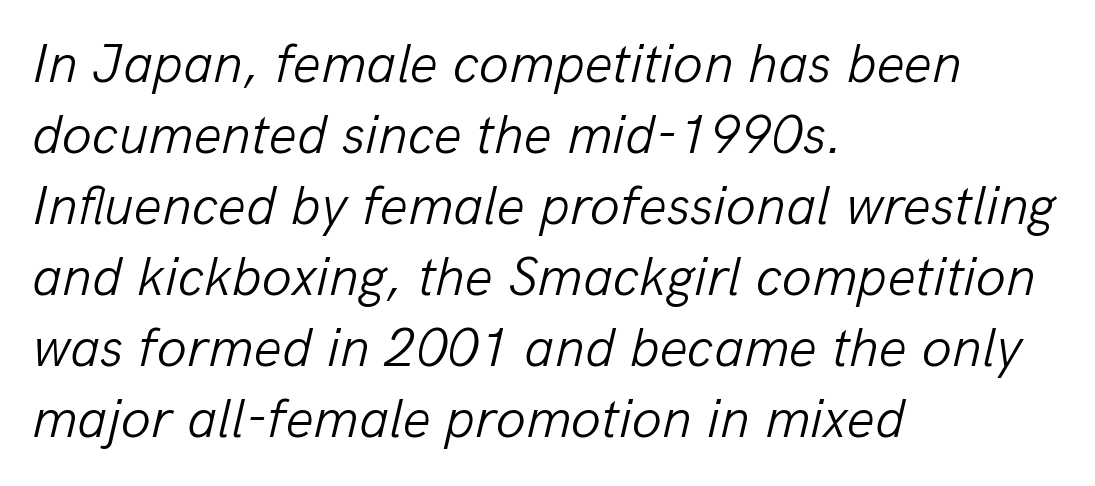
Q: Is the text bold? A: No.
Q: Is the text italic (slanted)? A: Yes, it leans right by about 13 degrees.
Q: Is the text underlined? A: No.
Q: How is the paragraph aligned? A: Left-aligned.
Q: Is the spacing between letters normal or unusually wide? A: Normal.
Q: Is the spacing between lines tight, normal or loose? A: Normal.
Q: Width (condensed, normal, or wide)? A: Normal.
Q: Stroke contrast? A: Low.
Q: x-height? A: Medium.
Q: Monospaced? A: No.
